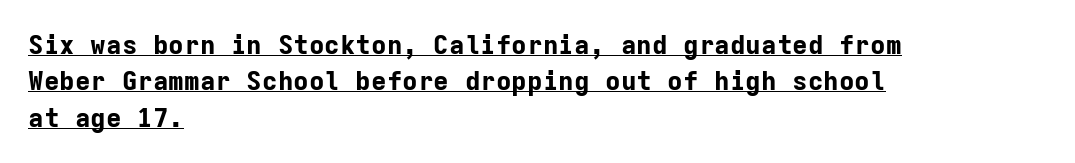
{"italic": "no", "bold": "yes", "underline": "yes", "align": "left", "line_spacing": "normal", "line_spacing_ratio": 1.4, "letter_spacing": "normal", "letter_spacing_em": 0.0, "glyph_px": 26}
